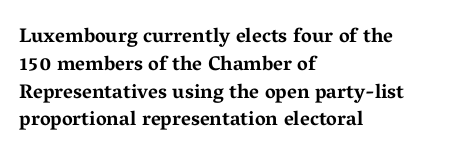
Is there any slant? The stems are plumb. Notice how thick the strokes are: this is what a full bold looks like. The vertical gap from one line to the next is medium. Leftover space on each line is placed entirely after the last word. The zone under the glyphs is completely vacant.
